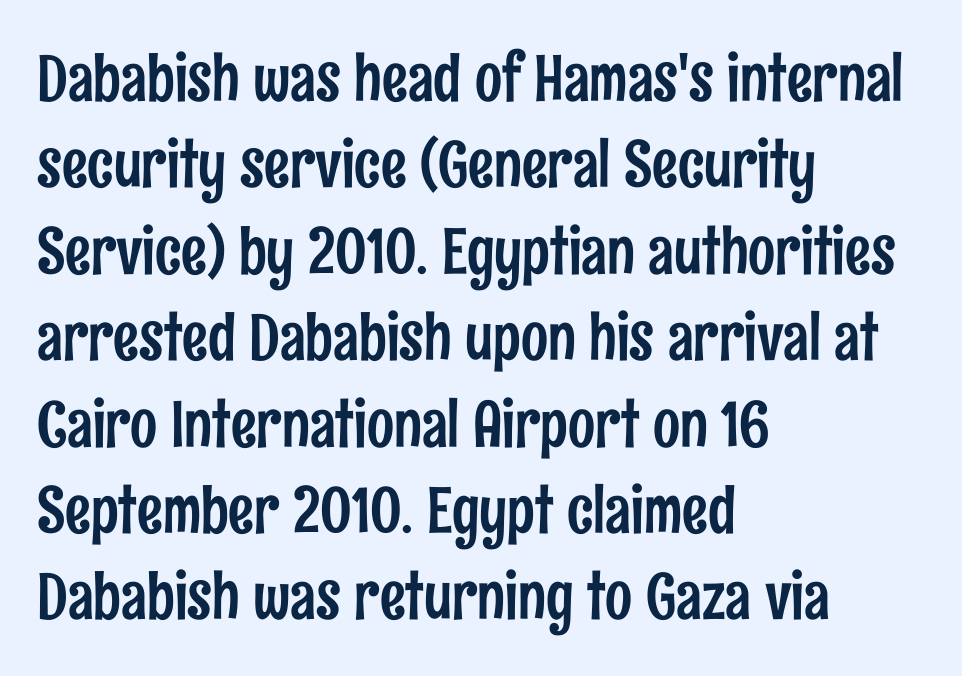
The font family rendered here belongs to the sans-serif group. Each word holds together tightly as a unit, with standard inter-letter gaps. The passage shown is typed in a proportional face where columns would drift. Compared with typical paragraphs, the rows here are spaced about the same.
